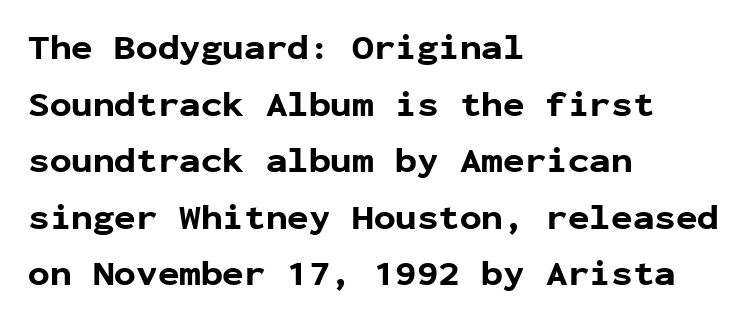
Q: Is the text bold? A: Yes.
Q: Is the text italic (slanted)? A: No, it is upright.
Q: Is the typeface a serif or a sans-serif typeface? A: Sans-serif.
Q: Is the text underlined? A: No.
Q: How is the paragraph aligned? A: Left-aligned.
Q: Is the spacing between letters normal or unusually wide? A: Normal.
Q: Is the spacing between lines tight, normal or loose? A: Normal.
Q: Width (condensed, normal, or wide)? A: Normal.
Q: Stroke contrast? A: Low.
Q: x-height? A: Medium.
Q: Monospaced? A: Yes.
